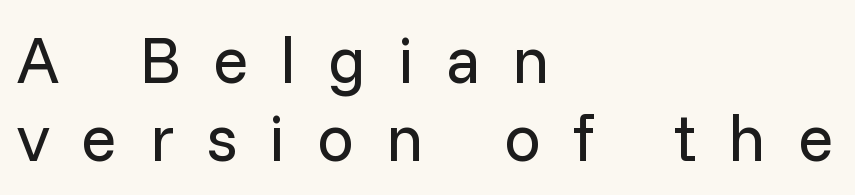
Q: Is the text bold? A: No.
Q: Is the text italic (slanted)? A: No, it is upright.
Q: Is the typeface a serif or a sans-serif typeface? A: Sans-serif.
Q: Is the text underlined? A: No.
Q: How is the paragraph aligned? A: Left-aligned.
Q: Is the spacing between letters normal or unusually wide? A: Unusually wide.
Q: Width (condensed, normal, or wide)? A: Normal.
Q: Stroke contrast? A: Low.
Q: x-height? A: Medium.
Q: Monospaced? A: No.
